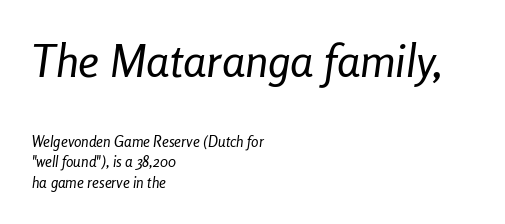
The font is comparable to plain body text, perhaps lighter. Character widths vary here, with narrow letters taking less room than wide ones. Type without underlining. Scale decreases going downward across the two blocks.
